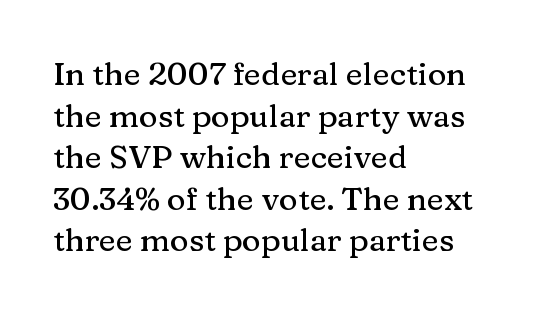
The image shows 32 px serif type, upright; set left-aligned, normal line spacing (1.3x), normal letter spacing, not underlined; medium stroke contrast and a medium x-height.
